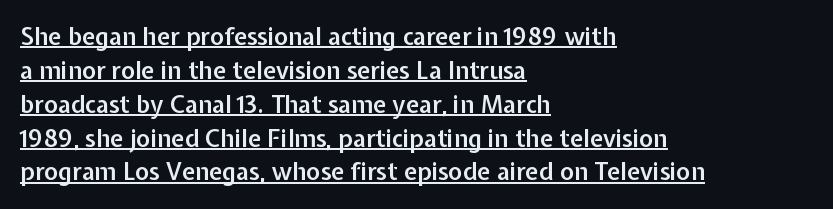
The image shows 24 px text type, upright; set left-aligned, normal line spacing (1.41x), normal letter spacing, underlined.
